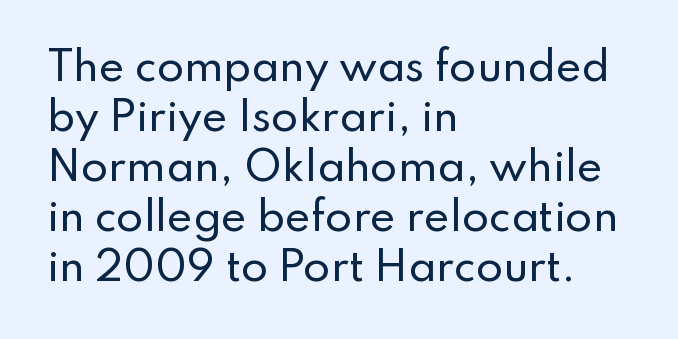
Q: Is the text italic (slanted)? A: No, it is upright.
Q: Is the typeface a serif or a sans-serif typeface? A: Sans-serif.
Q: Is the text underlined? A: No.
Q: How is the paragraph aligned? A: Left-aligned.
Q: Is the spacing between letters normal or unusually wide? A: Normal.
Q: Is the spacing between lines tight, normal or loose? A: Normal.
Q: Width (condensed, normal, or wide)? A: Normal.
Q: Stroke contrast? A: Low.
Q: x-height? A: Small.
Q: Monospaced? A: No.
